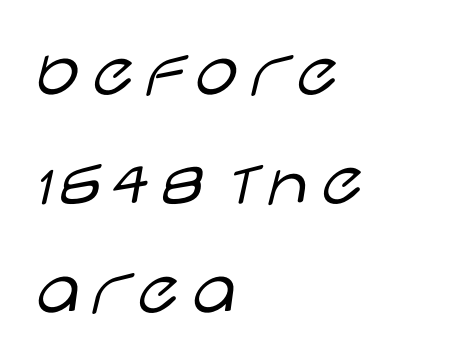
The image shows 79 px light, wide sans-serif type; set left-aligned, normal line spacing (1.38x), normal letter spacing, not underlined; low stroke contrast and a large x-height.
